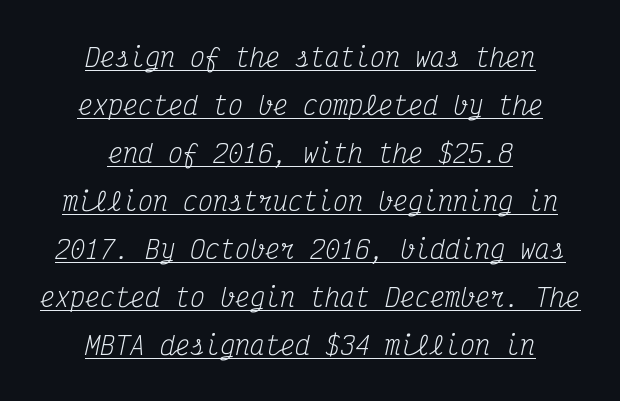
The image shows 25 px text type, italic (leaning right); set centered, loose line spacing (1.92x), normal letter spacing, underlined.
